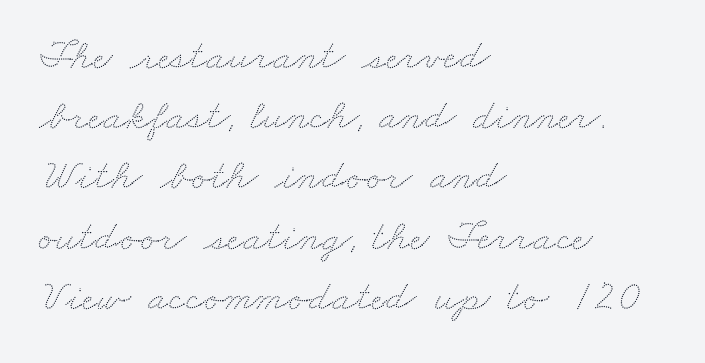
{"width": "wide", "stroke_contrast": "low", "x_height": "small", "monospaced": "no", "underline": "no", "align": "left", "line_spacing": "normal", "line_spacing_ratio": 1.4, "letter_spacing": "normal", "letter_spacing_em": 0.0, "glyph_px": 43}
